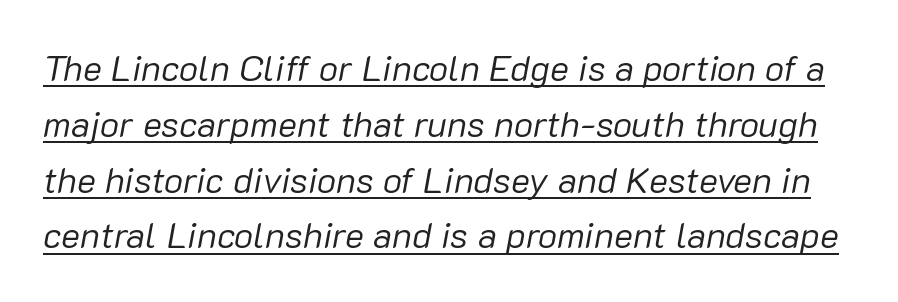
{"italic": "yes", "lean": "right", "slant_degrees": 10, "bold": "no", "weight": "regular", "width": "normal", "stroke_contrast": "low", "x_height": "medium", "monospaced": "no", "underline": "yes", "line_spacing": "normal", "line_spacing_ratio": 1.55, "letter_spacing": "normal", "letter_spacing_em": 0.0, "glyph_px": 36}
